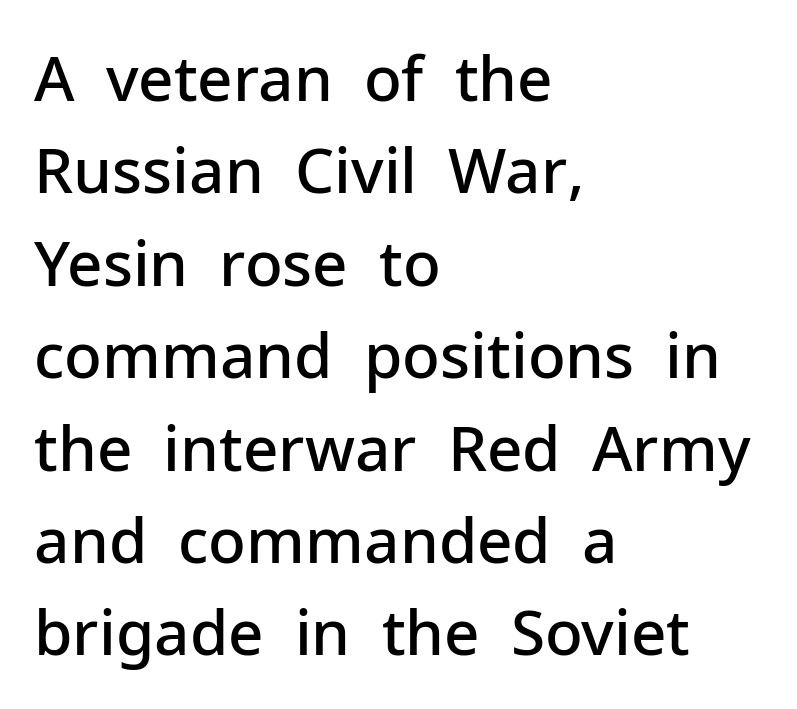
The image shows 62 px semibold sans-serif type, upright; set left-aligned, normal line spacing (1.49x), normal letter spacing, not underlined; low stroke contrast and a medium x-height.
